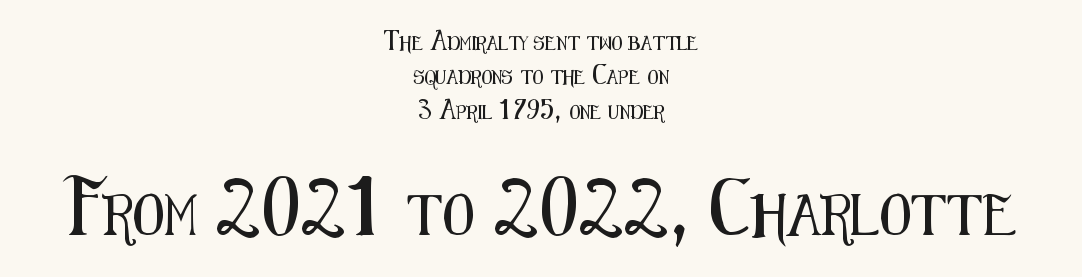
{"italic": "no", "width": "condensed", "stroke_contrast": "medium", "x_height": "medium", "monospaced": "no", "underline": "no", "align": "center", "line_spacing": "loose", "line_spacing_ratio": 2.45, "letter_spacing": "normal", "letter_spacing_em": 0.0, "larger_block": "second", "size_ratio": 2.93, "glyph_px": 41}
